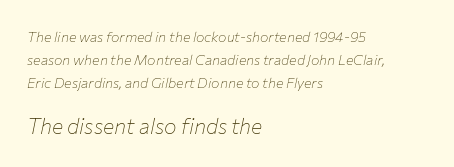
{"italic": "yes", "lean": "right", "slant_degrees": 12, "bold": "no", "underline": "no", "align": "left", "line_spacing": "normal", "line_spacing_ratio": 1.63, "letter_spacing": "normal", "letter_spacing_em": 0.0, "larger_block": "second", "size_ratio": 1.5, "glyph_px": 21}
